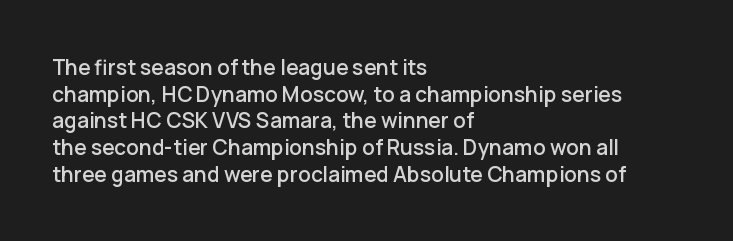
The image shows 21 px text type, upright; set left-aligned, normal line spacing (1.27x), normal letter spacing, not underlined.
